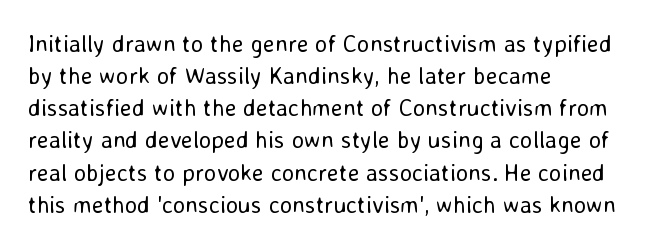
The strip under each line holds only bare page. You could call the tracking neutral — neither tight nor loose. Where is the straight margin? On the left. Upright lettering throughout. The weight tops out at a normal text grade.
